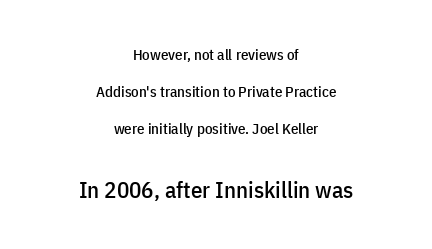
Successive baselines arrive slowly, with a big drop between each. The compositor balanced each line on the midline. Type without underlining. Characters follow at the spacing the type designer built in. The block sitting lower on the canvas is the one with enlarged characters. The font's upright variant was chosen for this text.
